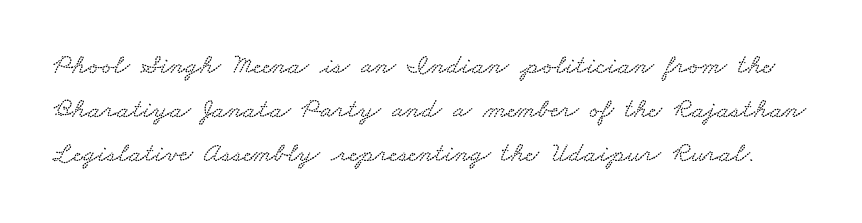
Q: Is the text underlined? A: No.
Q: Is the spacing between letters normal or unusually wide? A: Normal.
Q: Is the spacing between lines tight, normal or loose? A: Normal.
Q: Width (condensed, normal, or wide)? A: Wide.
Q: Stroke contrast? A: Low.
Q: x-height? A: Small.
Q: Monospaced? A: No.
